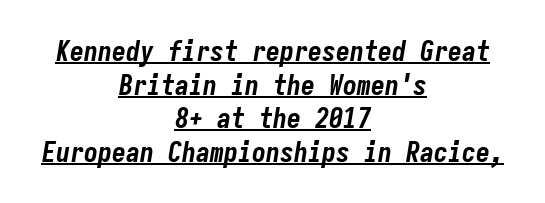
Q: Is the text bold? A: Yes.
Q: Is the text italic (slanted)? A: Yes, it leans right by about 9 degrees.
Q: Is the text underlined? A: Yes.
Q: How is the paragraph aligned? A: Centered.
Q: Is the spacing between letters normal or unusually wide? A: Normal.
Q: Width (condensed, normal, or wide)? A: Condensed.
Q: Stroke contrast? A: Low.
Q: x-height? A: Medium.
Q: Monospaced? A: Yes.
